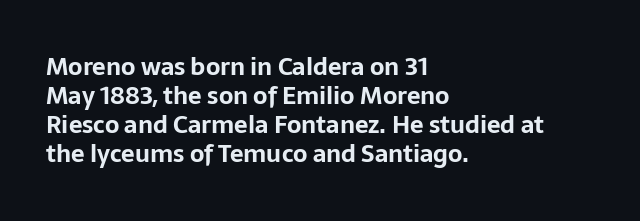
{"italic": "no", "bold": "yes", "underline": "no", "align": "left", "line_spacing_ratio": 1.21, "letter_spacing": "normal", "letter_spacing_em": 0.0, "glyph_px": 24}
